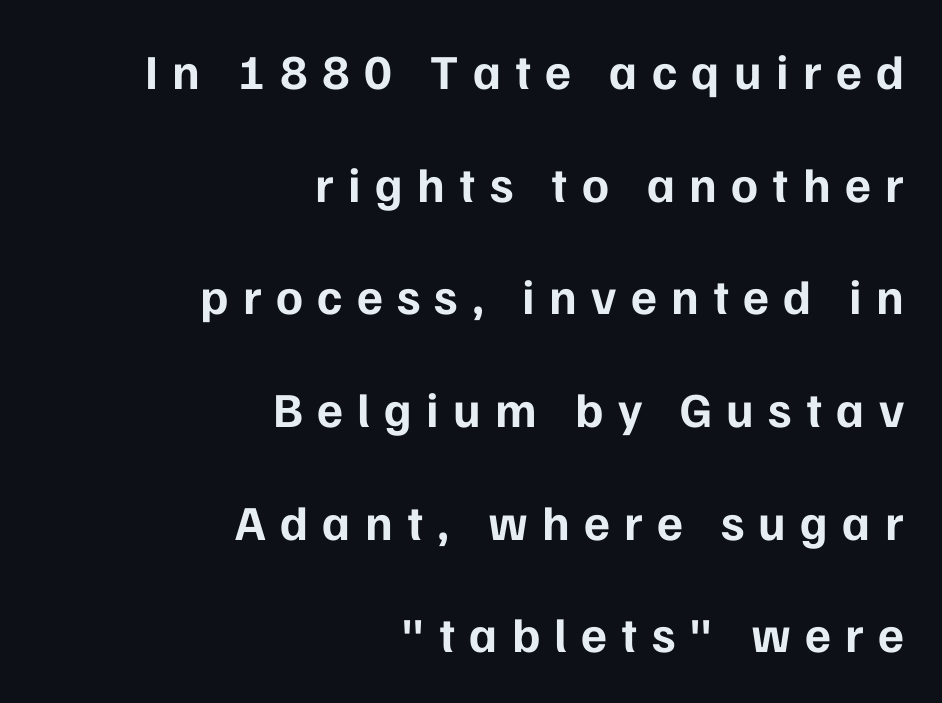
{"serif": "no", "italic": "no", "bold": "yes", "weight": "bold", "width": "normal", "stroke_contrast": "low", "x_height": "medium", "monospaced": "no", "underline": "no", "align": "right", "line_spacing": "loose", "line_spacing_ratio": 2.3, "letter_spacing": "wide", "letter_spacing_em": 0.29, "glyph_px": 49}
